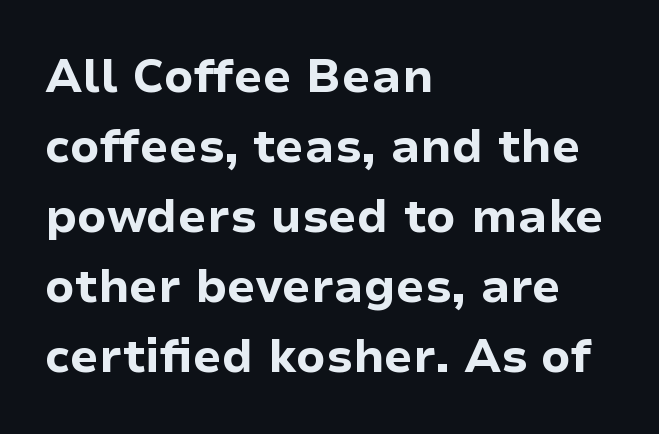
Words appear dense and cohesive because spacing is normal. Plain, unruled lines of type. Alignment: flush left. Heft: maximum for text — a bold. The block of text has a typical density, with ordinary space between rows. Think of a printed novel: that variable character pitch is what you see here.
